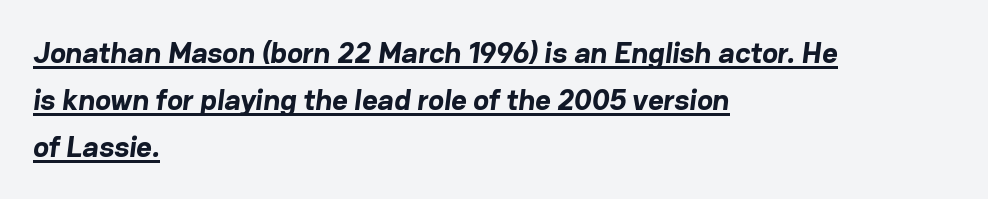
{"serif": "no", "bold": "yes", "weight": "bold", "width": "normal", "stroke_contrast": "low", "x_height": "medium", "monospaced": "no", "underline": "yes", "align": "left", "line_spacing": "normal", "line_spacing_ratio": 1.56, "letter_spacing": "normal", "letter_spacing_em": 0.0, "glyph_px": 30}
